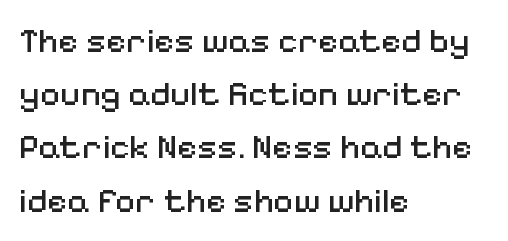
Q: Is the text bold? A: No.
Q: Is the text italic (slanted)? A: No, it is upright.
Q: Is the typeface a serif or a sans-serif typeface? A: Sans-serif.
Q: Is the text underlined? A: No.
Q: How is the paragraph aligned? A: Left-aligned.
Q: Is the spacing between letters normal or unusually wide? A: Normal.
Q: Is the spacing between lines tight, normal or loose? A: Normal.
Q: Width (condensed, normal, or wide)? A: Normal.
Q: Stroke contrast? A: Medium.
Q: x-height? A: Medium.
Q: Monospaced? A: No.
